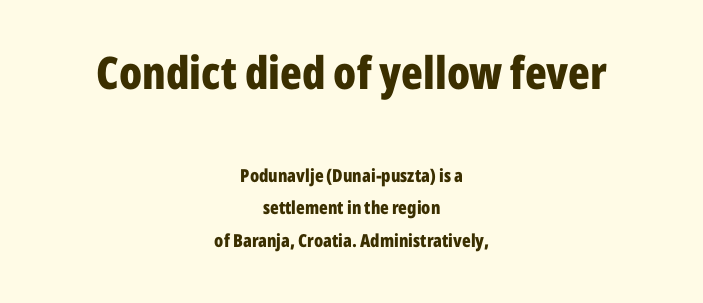
The image shows 45 px bold, condensed sans-serif type, upright; set centered, line spacing 1.8x, normal letter spacing, not underlined; the first (top) block is 2.5x larger; low stroke contrast and a medium x-height.
